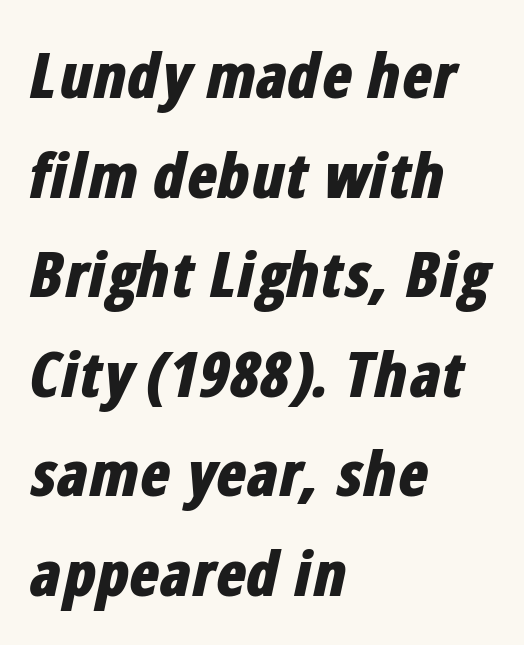
Each letter keeps its own natural width here, so spacing adapts to shape. The paragraph shown leans on its left margin. Rule under the text: the space is simply empty. In terms of posture, this sample is oblique.
